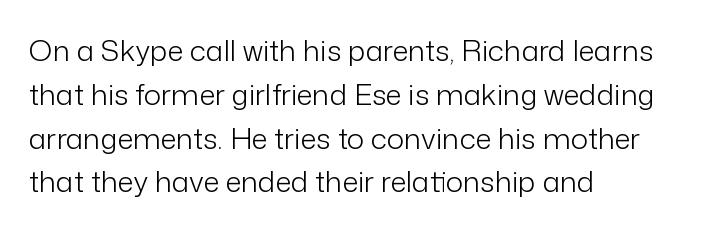
The image shows 29 px light sans-serif type, upright; set left-aligned, normal line spacing (1.51x), normal letter spacing, not underlined; low stroke contrast and a medium x-height.
